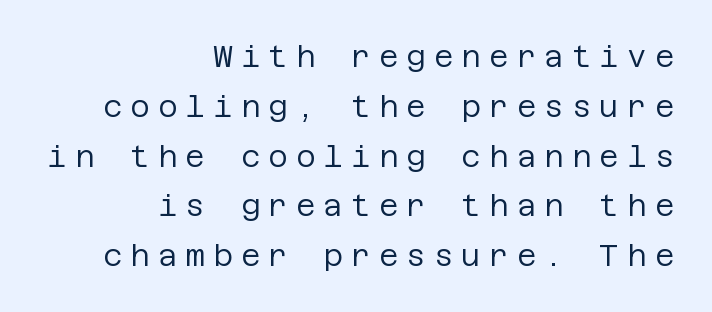
The weight tops out at a normal text grade. In terms of posture, this sample is upright. Classification — sans serif. How would I describe the line gaps? Plain and ordinary. The foot of each line stays bare and open. The passage is arranged like a letterhead date or caption credit — flush right.
